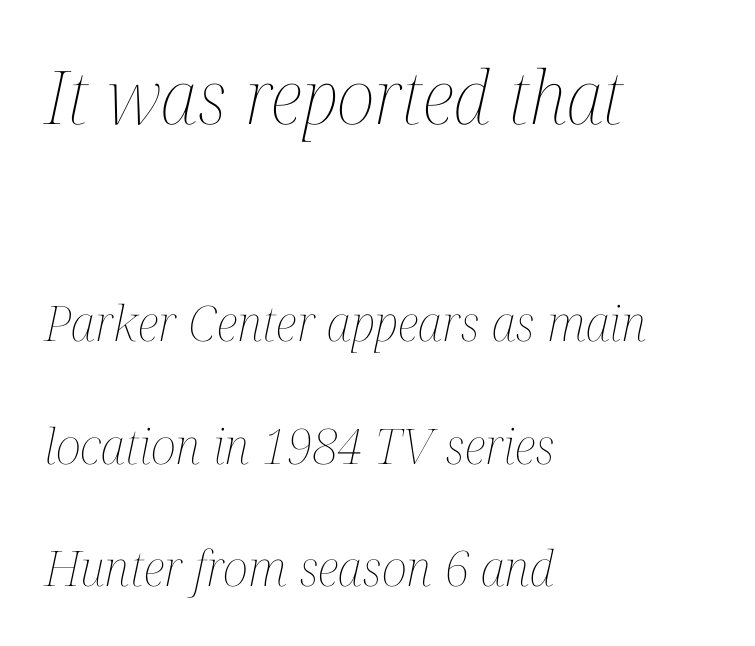
Honestly, there is no underline to notice here at all. Note the varied advance widths — an 'i' is clearly narrower than an 'm'. Weight class: somewhere from thin through regular. Compared with ordinary roman type, these characters are visibly tilted. All the whitespace from short lines collects on the right.
